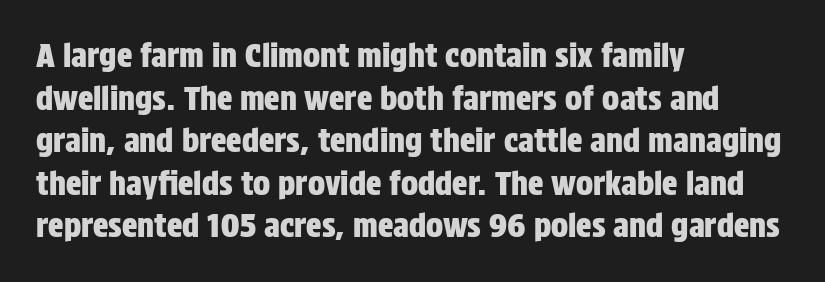
Here the designer chose a conventional face with non-uniform glyph widths. Examine the stroke ends and you'll find no serifs. No extra tracking has been applied to these lines. Teacher's note: observe the even left margin — that is flush-left alignment. Style check: upright. The specimen omits any rule beneath the text block's lines.
